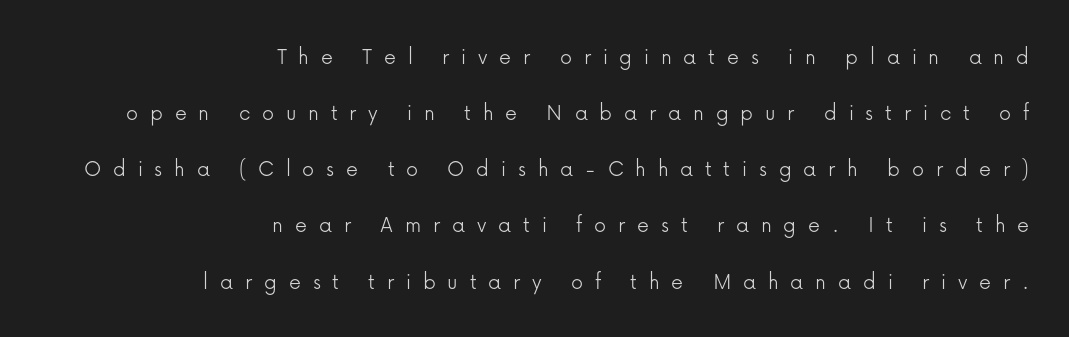
The image shows 24 px text type, upright; set right-aligned, loose line spacing (2.34x), unusually wide letter spacing (+0.49 em), not underlined.
